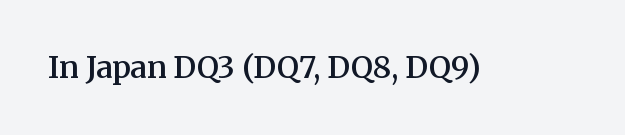
Q: Is the text bold? A: Semi-bold.
Q: Is the text italic (slanted)? A: No, it is upright.
Q: Is the typeface a serif or a sans-serif typeface? A: Serif.
Q: Is the text underlined? A: No.
Q: Is the spacing between letters normal or unusually wide? A: Normal.
Q: Width (condensed, normal, or wide)? A: Normal.
Q: Stroke contrast? A: Medium.
Q: x-height? A: Medium.
Q: Monospaced? A: No.
